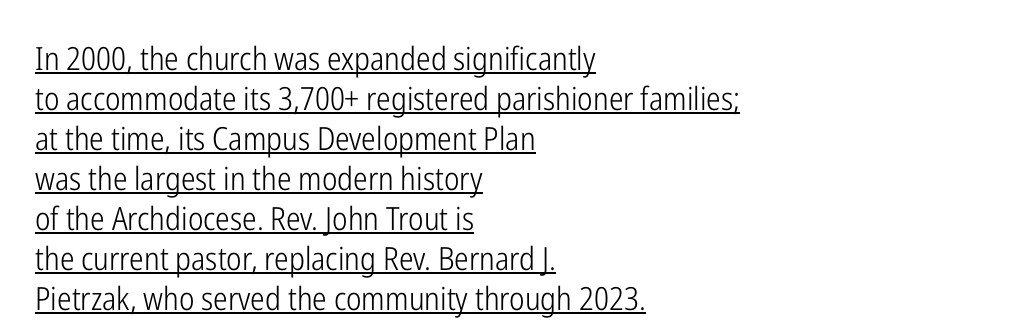
Q: Is the text bold? A: No.
Q: Is the text italic (slanted)? A: No, it is upright.
Q: Is the typeface a serif or a sans-serif typeface? A: Sans-serif.
Q: Is the text underlined? A: Yes.
Q: How is the paragraph aligned? A: Left-aligned.
Q: Is the spacing between letters normal or unusually wide? A: Normal.
Q: Is the spacing between lines tight, normal or loose? A: Normal.
Q: Width (condensed, normal, or wide)? A: Condensed.
Q: Stroke contrast? A: Low.
Q: x-height? A: Medium.
Q: Monospaced? A: No.
